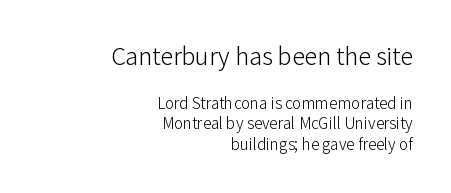
{"italic": "no", "bold": "no", "underline": "no", "align": "right", "line_spacing_ratio": 1.22, "letter_spacing": "normal", "letter_spacing_em": 0.0, "larger_block": "first", "size_ratio": 1.53, "glyph_px": 26}
